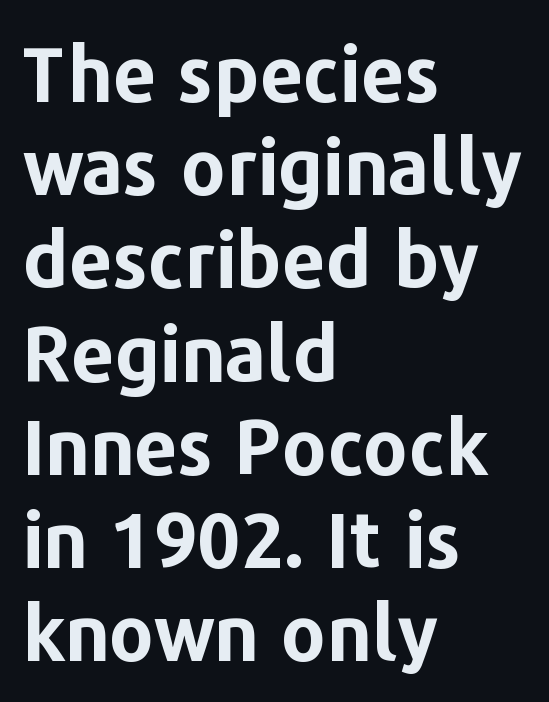
{"serif": "no", "italic": "no", "bold": "yes", "weight": "bold", "width": "normal", "stroke_contrast": "low", "x_height": "medium", "monospaced": "no", "underline": "no", "align": "left", "line_spacing_ratio": 1.21, "letter_spacing": "normal", "letter_spacing_em": 0.0, "glyph_px": 77}
